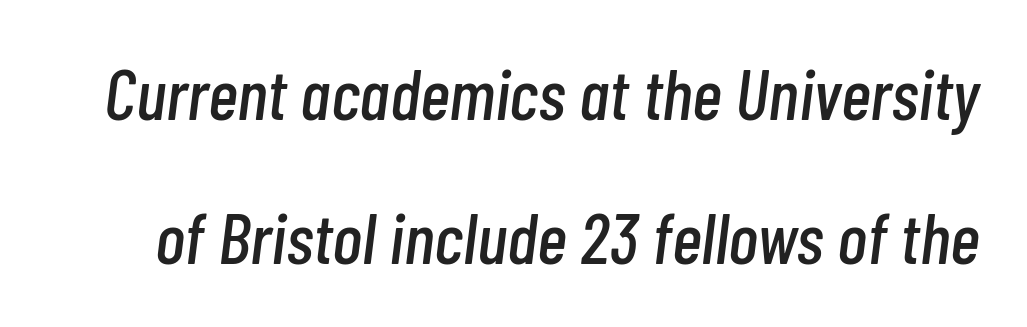
{"italic": "yes", "lean": "right", "slant_degrees": 7, "width": "condensed", "stroke_contrast": "low", "x_height": "medium", "monospaced": "no", "underline": "no", "line_spacing": "loose", "line_spacing_ratio": 2.0, "letter_spacing": "normal", "letter_spacing_em": 0.0, "glyph_px": 72}
